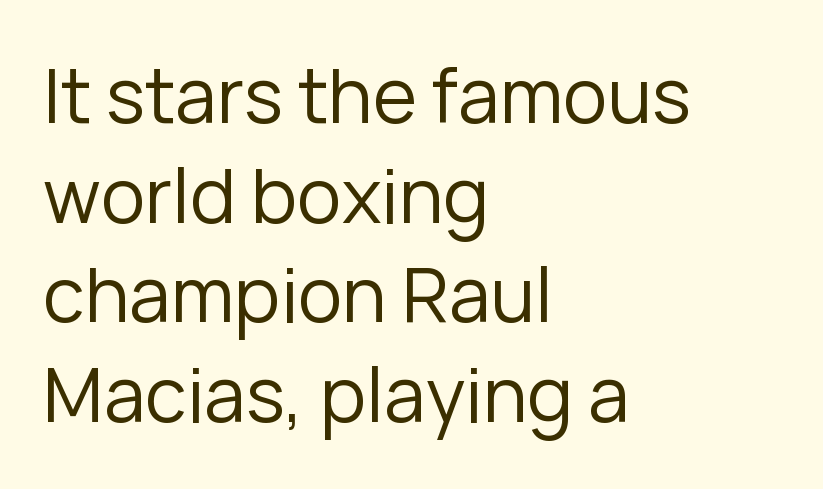
{"serif": "no", "italic": "no", "bold": "no", "weight": "regular", "width": "normal", "stroke_contrast": "low", "x_height": "medium", "monospaced": "no", "underline": "no", "align": "left", "line_spacing": "normal", "line_spacing_ratio": 1.33, "letter_spacing": "normal", "letter_spacing_em": 0.0, "glyph_px": 75}
